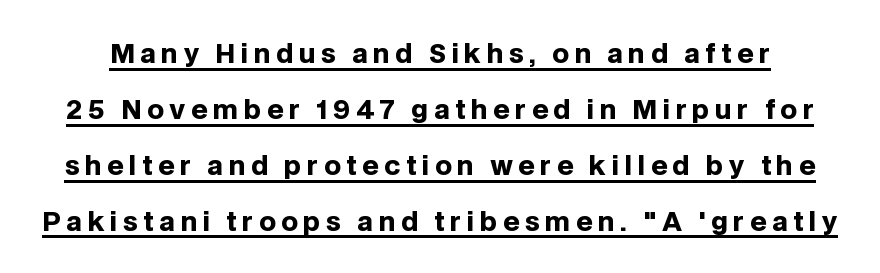
The image shows 26 px bold type, upright; set loose line spacing (2.15x), unusually wide letter spacing (+0.21 em), underlined.
